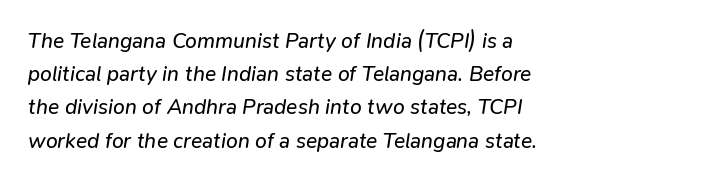
The image shows 21 px text type, italic (leaning right); set left-aligned, normal line spacing (1.58x), normal letter spacing, not underlined.
